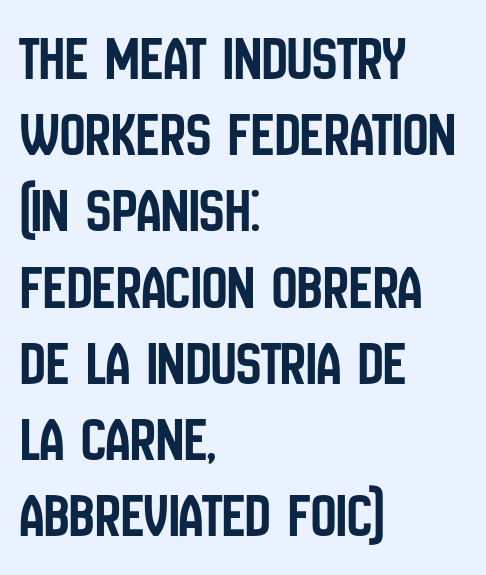
Q: Is the text italic (slanted)? A: No, it is upright.
Q: Is the typeface a serif or a sans-serif typeface? A: Sans-serif.
Q: Is the text underlined? A: No.
Q: How is the paragraph aligned? A: Left-aligned.
Q: Is the spacing between letters normal or unusually wide? A: Normal.
Q: Width (condensed, normal, or wide)? A: Condensed.
Q: Stroke contrast? A: Low.
Q: x-height? A: Large.
Q: Monospaced? A: No.
